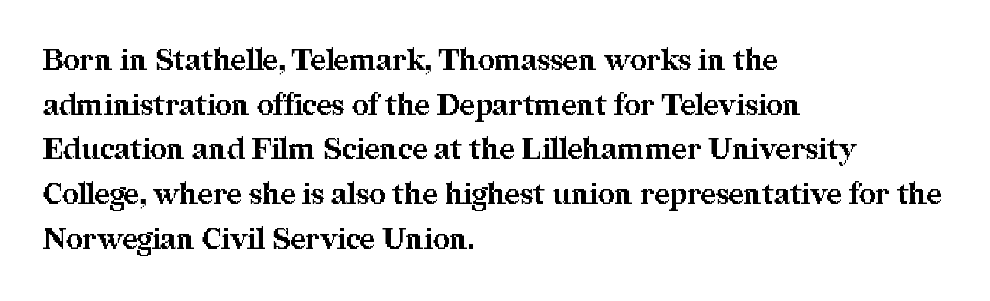
{"serif": "yes", "italic": "no", "bold": "yes", "weight": "bold", "width": "normal", "stroke_contrast": "medium", "x_height": "medium", "monospaced": "no", "underline": "no", "align": "left", "line_spacing": "normal", "line_spacing_ratio": 1.54, "letter_spacing": "normal", "letter_spacing_em": 0.0, "glyph_px": 29}
